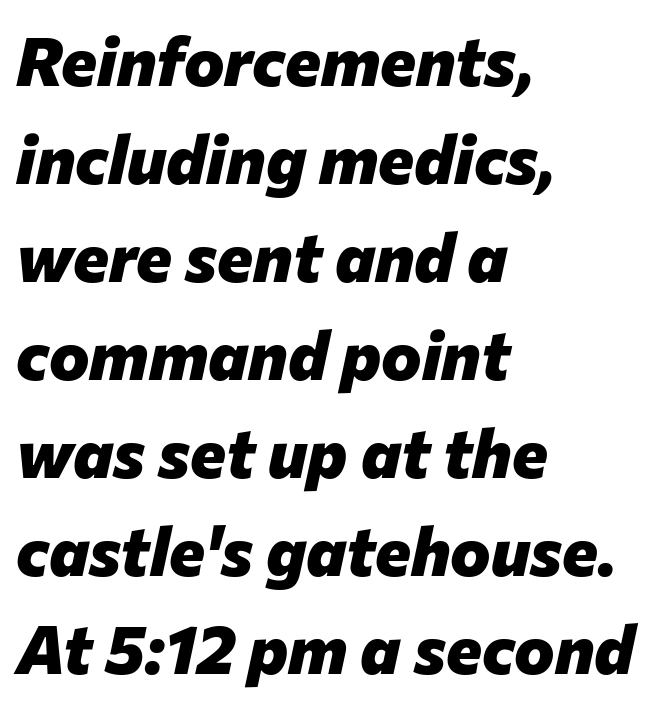
Q: Is the text bold? A: Yes.
Q: Is the text italic (slanted)? A: Yes, it leans right by about 12 degrees.
Q: Is the text underlined? A: No.
Q: How is the paragraph aligned? A: Left-aligned.
Q: Is the spacing between letters normal or unusually wide? A: Normal.
Q: Is the spacing between lines tight, normal or loose? A: Normal.
Q: Width (condensed, normal, or wide)? A: Normal.
Q: Stroke contrast? A: Low.
Q: x-height? A: Medium.
Q: Monospaced? A: No.
